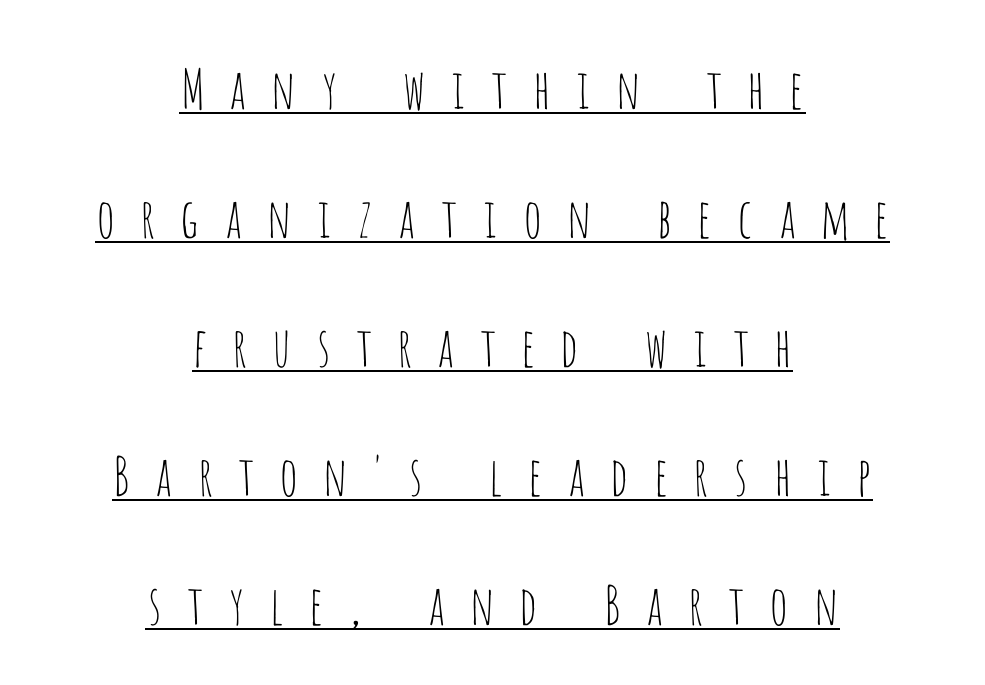
You could not count columns in this text — the font is proportionally spaced. If you drew a line through each stem, it would be perfectly vertical. Regarding serifs, this sample does without them. Tracking here is generous; glyphs stand well apart from one another. The sample's only ornament is a line tracing under the words.
